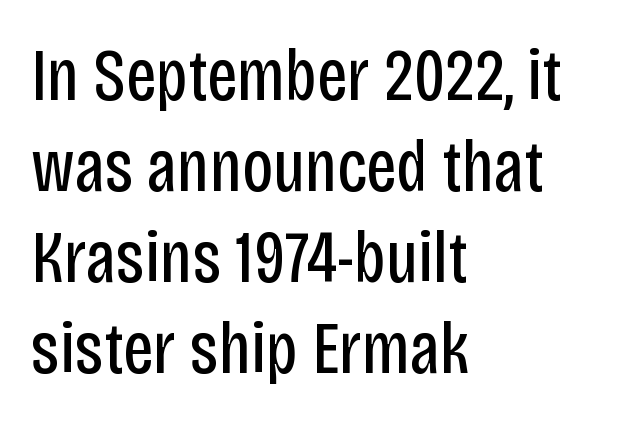
The image shows 74 px regular-weight, condensed sans-serif type, upright; set left-aligned, line spacing 1.23x, normal letter spacing, not underlined; low stroke contrast and a large x-height.
